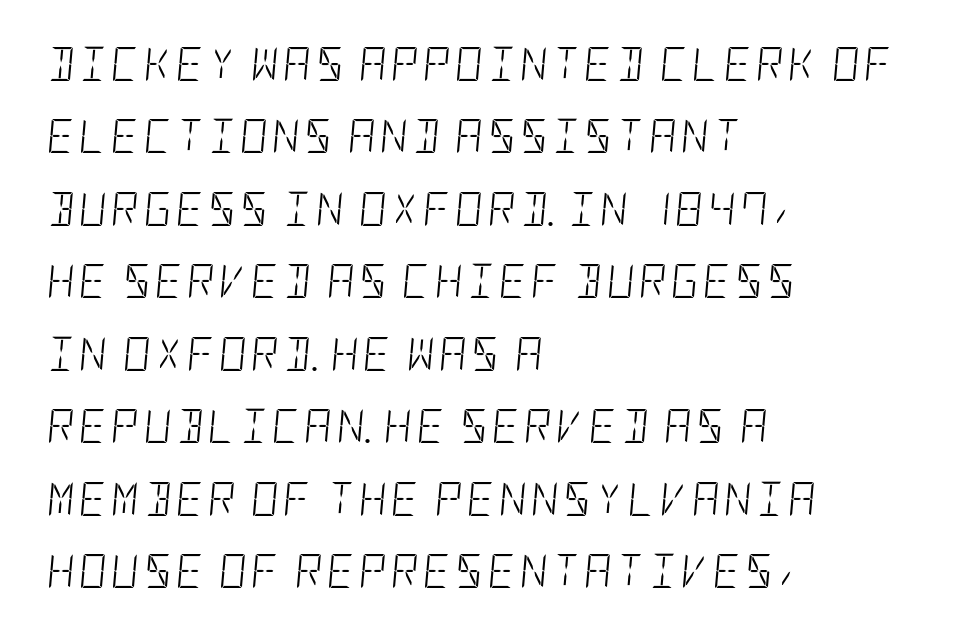
Unbolded letterforms with no extra heft. A typesetter would mark this as italic. The lines are quadded left. This block would shrink considerably if given ordinary leading; it's expanded now.
